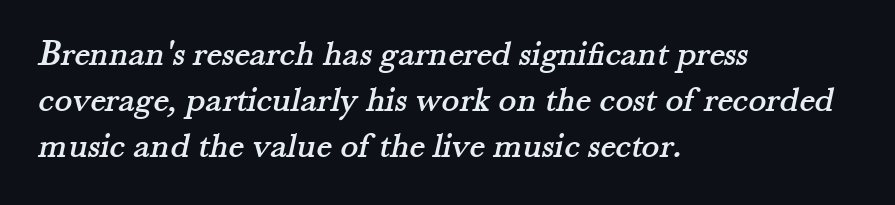
Caption: standard tracking, unaltered. If you drew a ruler down the left edge, every line would touch it. You could not count columns in this text — the font is proportionally spaced. Look at the bottom of the vertical strokes: they flare into serifs here. Rule under the text: the space is simply empty.
